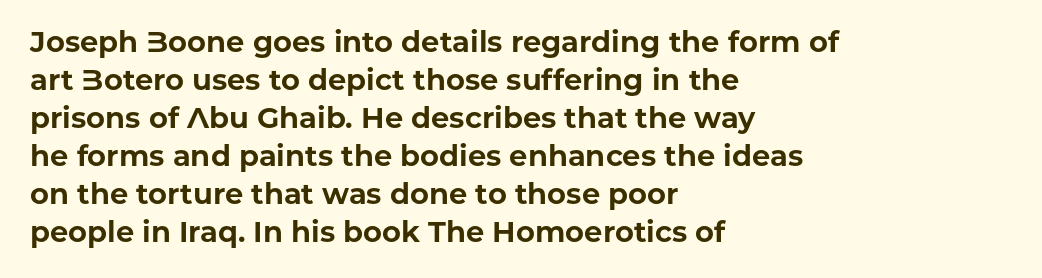
The image shows 29 px bold sans-serif type, upright; set left-aligned, normal line spacing (1.31x), normal letter spacing, not underlined; low stroke contrast and a medium x-height.
